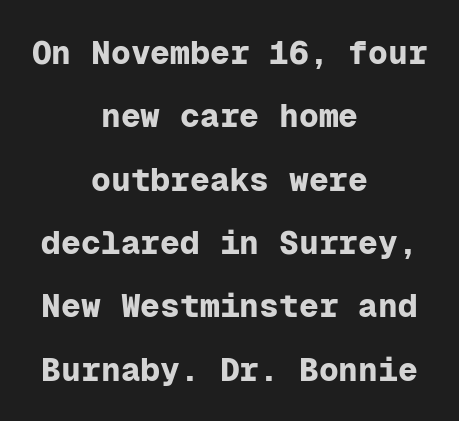
The image shows 33 px bold sans-serif type, upright, monospaced; set centered, loose line spacing (1.92x), normal letter spacing, not underlined; low stroke contrast and a medium x-height.
